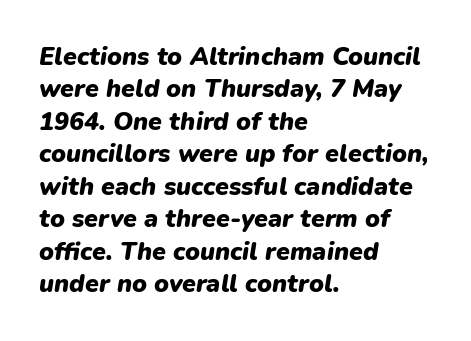
The image shows 25 px bold type, italic (leaning right); set left-aligned, normal line spacing (1.3x), normal letter spacing, not underlined.
